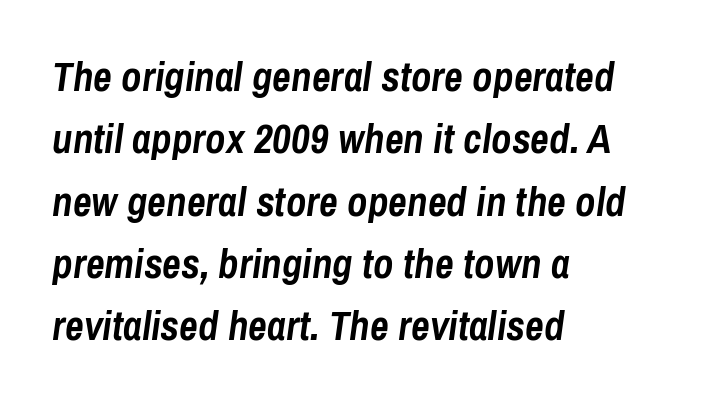
Q: Is the text bold? A: Yes.
Q: Is the text italic (slanted)? A: Yes, it leans right by about 8 degrees.
Q: Is the text underlined? A: No.
Q: How is the paragraph aligned? A: Left-aligned.
Q: Is the spacing between letters normal or unusually wide? A: Normal.
Q: Is the spacing between lines tight, normal or loose? A: Normal.
Q: Width (condensed, normal, or wide)? A: Condensed.
Q: Stroke contrast? A: Low.
Q: x-height? A: Medium.
Q: Monospaced? A: No.
